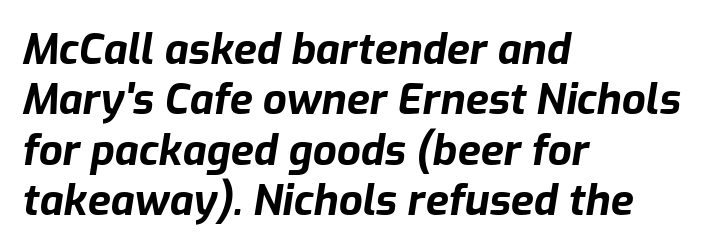
Q: Is the text bold? A: Yes.
Q: Is the text italic (slanted)? A: Yes, it leans right by about 9 degrees.
Q: Is the text underlined? A: No.
Q: How is the paragraph aligned? A: Left-aligned.
Q: Is the spacing between letters normal or unusually wide? A: Normal.
Q: Width (condensed, normal, or wide)? A: Normal.
Q: Stroke contrast? A: Low.
Q: x-height? A: Medium.
Q: Monospaced? A: No.
